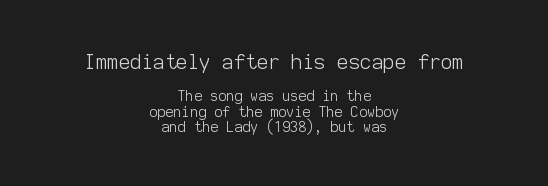
Q: Is the text bold? A: No.
Q: Is the text italic (slanted)? A: No, it is upright.
Q: Is the text underlined? A: No.
Q: How is the paragraph aligned? A: Centered.
Q: Is the spacing between letters normal or unusually wide? A: Normal.
Q: Is the spacing between lines tight, normal or loose? A: Tight.
Q: Which block of text is set in a larger size, the first (top) or the second (bottom)? A: The first (top) one.
